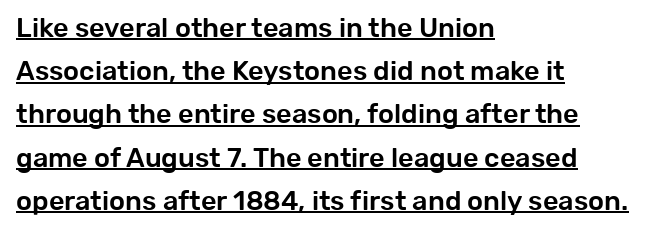
Interline gaps are of average width in this sample. Students, note that the glyphs here touch the page at normal intervals. Does the copy run flush right? No — it runs flush left. Posture: vertical. Descenders here cross a horizontal rule under the line.
